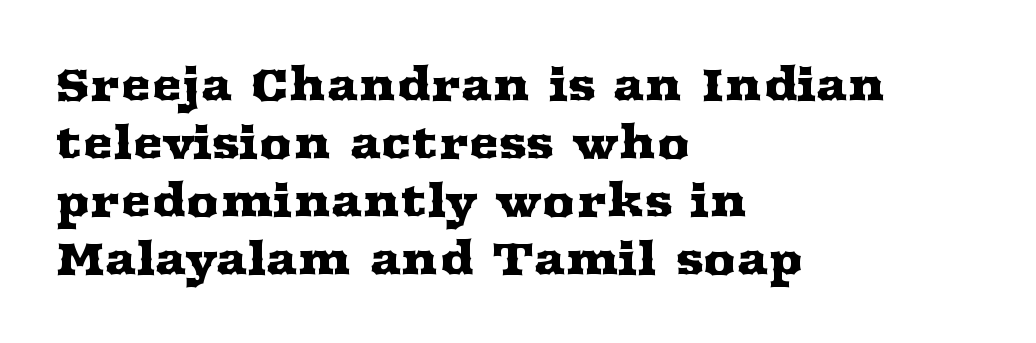
Q: Is the text italic (slanted)? A: No, it is upright.
Q: Is the typeface a serif or a sans-serif typeface? A: Serif.
Q: Is the text underlined? A: No.
Q: How is the paragraph aligned? A: Left-aligned.
Q: Is the spacing between letters normal or unusually wide? A: Normal.
Q: Is the spacing between lines tight, normal or loose? A: Normal.
Q: Width (condensed, normal, or wide)? A: Wide.
Q: Stroke contrast? A: Medium.
Q: x-height? A: Medium.
Q: Monospaced? A: No.
